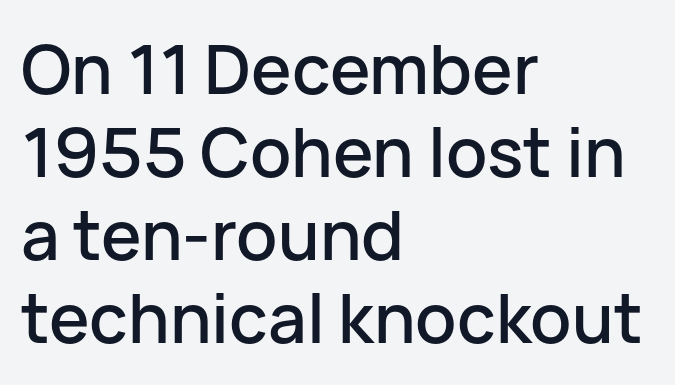
Letter spacing: default. Unlike a traditional serif, this face leaves its strokes unadorned. Tall strokes in this sample are plumb rather than angled. The passage shown is not underscored anywhere.
